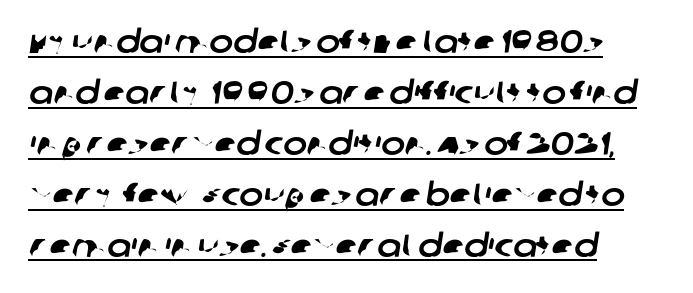
Q: Is the typeface a serif or a sans-serif typeface? A: Sans-serif.
Q: Is the text underlined? A: Yes.
Q: How is the paragraph aligned? A: Left-aligned.
Q: Is the spacing between letters normal or unusually wide? A: Normal.
Q: Is the spacing between lines tight, normal or loose? A: Normal.
Q: Width (condensed, normal, or wide)? A: Normal.
Q: Stroke contrast? A: Low.
Q: x-height? A: Large.
Q: Monospaced? A: No.
